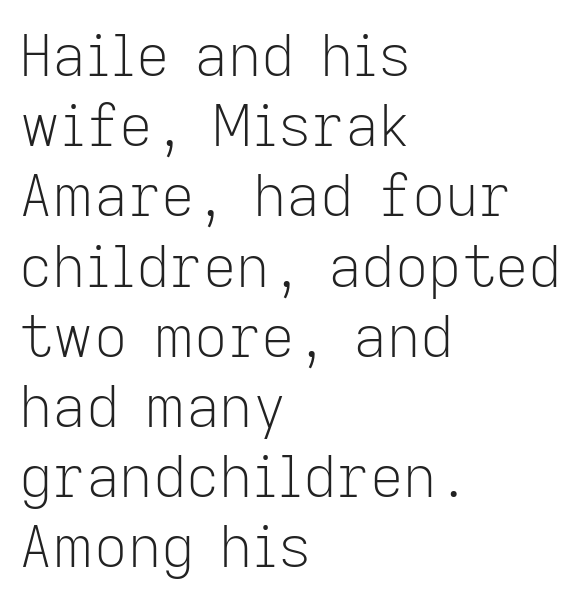
The image shows 58 px light sans-serif type, upright; set left-aligned, line spacing 1.21x, normal letter spacing, not underlined; low stroke contrast and a medium x-height.
